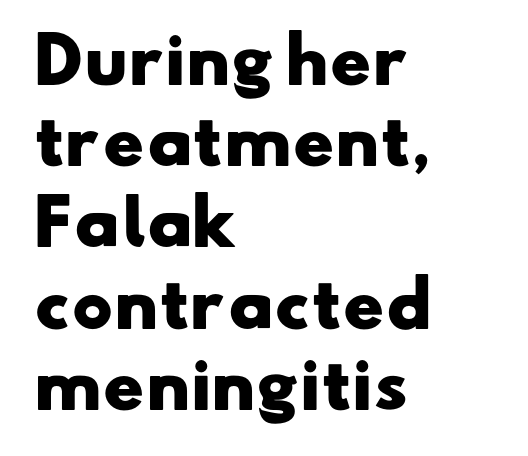
Descender tails drop into unmarked territory. Serifs: no, the terminals of the letterforms are clean. The type is set solid horizontally, with unmodified tracking. Honestly, the row spacing looks completely unremarkable. In CSS terms this would be text-align: left.
